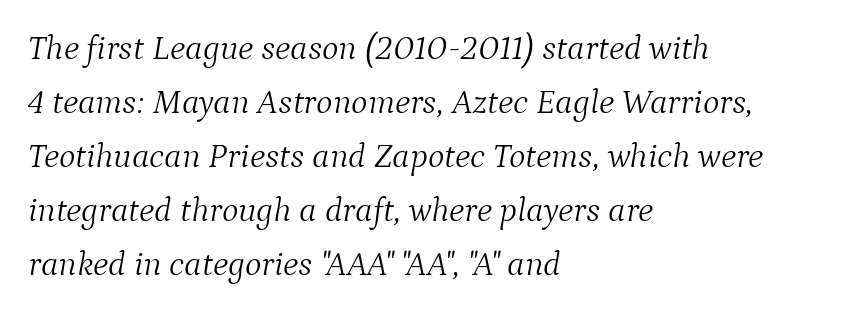
Honestly, there is no underline to notice here at all. Tracking here is standard; glyphs follow each other at the usual distance. Baseline-to-baseline distance is the conventional proportion of letter height. Italic: yes, the glyphs are oblique.
